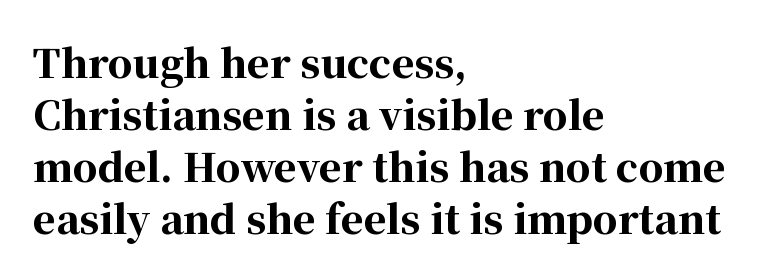
The image shows 39 px bold serif type, upright; set left-aligned, normal line spacing (1.33x), normal letter spacing, not underlined; high stroke contrast and a medium x-height.
